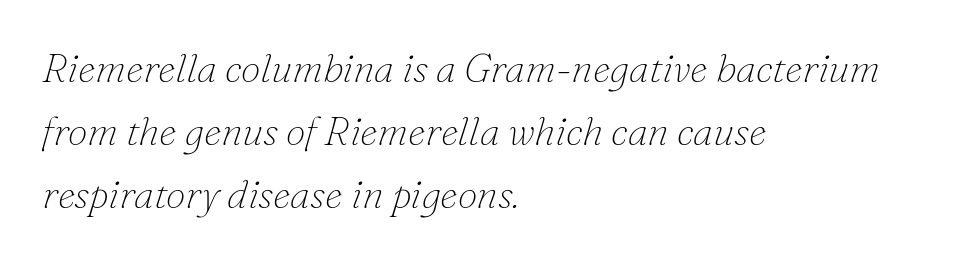
Q: Is the text bold? A: No.
Q: Is the text italic (slanted)? A: Yes, it leans right by about 16 degrees.
Q: Is the typeface a serif or a sans-serif typeface? A: Serif.
Q: Is the text underlined? A: No.
Q: How is the paragraph aligned? A: Left-aligned.
Q: Is the spacing between letters normal or unusually wide? A: Normal.
Q: Is the spacing between lines tight, normal or loose? A: Normal.
Q: Width (condensed, normal, or wide)? A: Normal.
Q: Stroke contrast? A: Low.
Q: x-height? A: Small.
Q: Monospaced? A: No.
